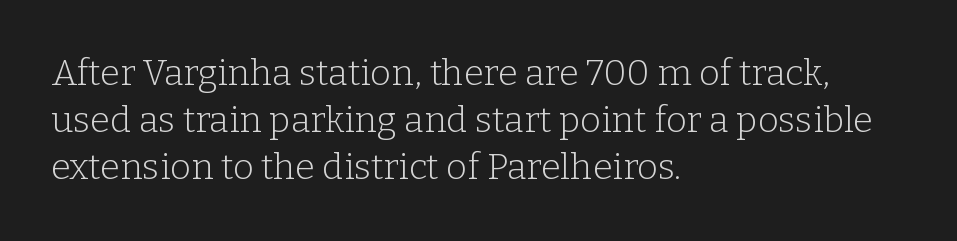
The image shows 36 px light serif type, upright; set left-aligned, normal line spacing (1.31x), normal letter spacing, not underlined; low stroke contrast and a medium x-height.
